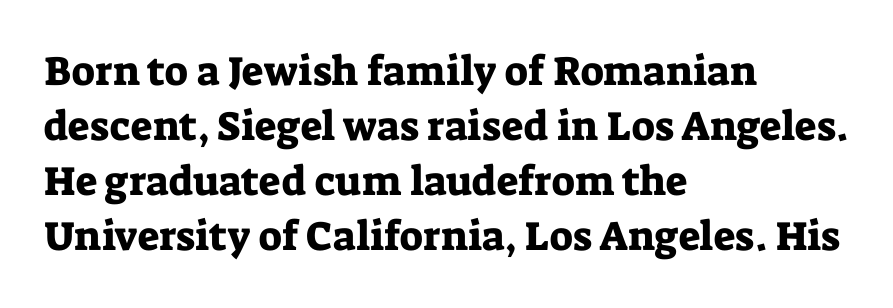
The letters carry serifs — small finishing strokes at the ends of their stems. Look at the tracking — it's just the regular setting, nothing added. These lines sit exactly where default settings would place them. If you drew a line through each stem, it would be perfectly vertical. A student would call this left alignment; a typographer would say flush left, rag right. You could not count columns in this text — the font is proportionally spaced.
